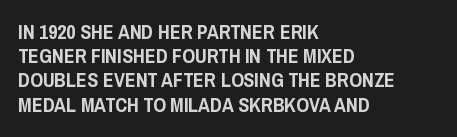
The image shows 20 px text type, upright; set left-aligned, line spacing 1.21x, normal letter spacing, not underlined.
